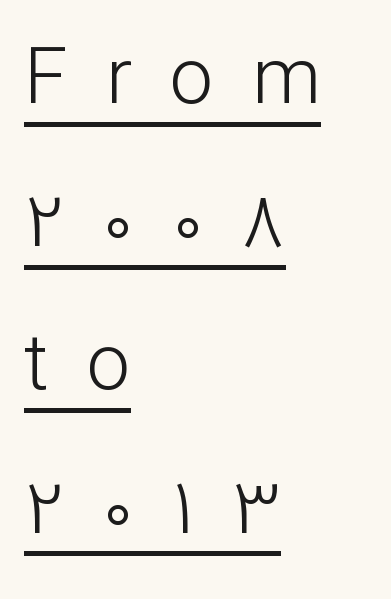
Q: Is the text bold? A: No.
Q: Is the text italic (slanted)? A: No, it is upright.
Q: Is the typeface a serif or a sans-serif typeface? A: Sans-serif.
Q: Is the text underlined? A: Yes.
Q: How is the paragraph aligned? A: Left-aligned.
Q: Is the spacing between letters normal or unusually wide? A: Unusually wide.
Q: Width (condensed, normal, or wide)? A: Normal.
Q: Stroke contrast? A: Low.
Q: x-height? A: Medium.
Q: Monospaced? A: No.
